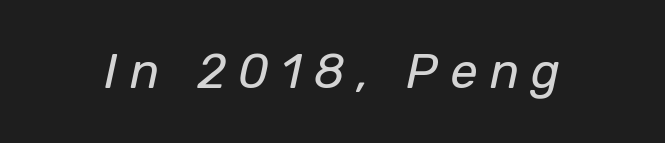
{"italic": "yes", "lean": "right", "slant_degrees": 12, "bold": "no", "weight": "regular", "width": "normal", "stroke_contrast": "low", "x_height": "medium", "monospaced": "no", "underline": "no", "letter_spacing": "wide", "letter_spacing_em": 0.25, "glyph_px": 49}
